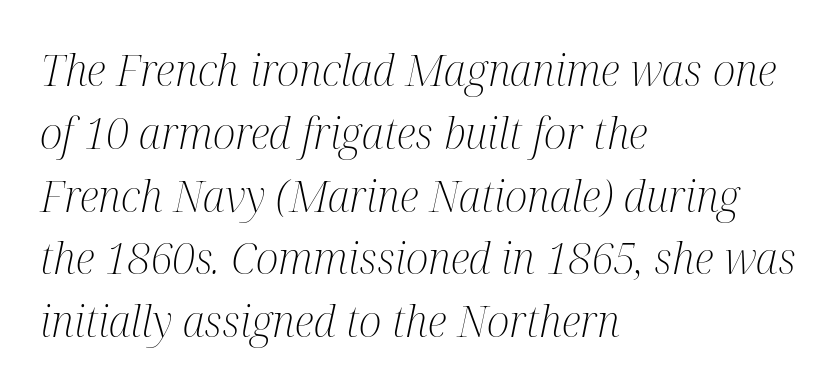
The font is comparable to plain body text, perhaps lighter. The letters advance in unequal steps, a hallmark of proportional type. Type style note: has serifs. Reading down the column, the eye jumps a familiar distance to each next line. Leftover space on each line is placed entirely after the last word.
